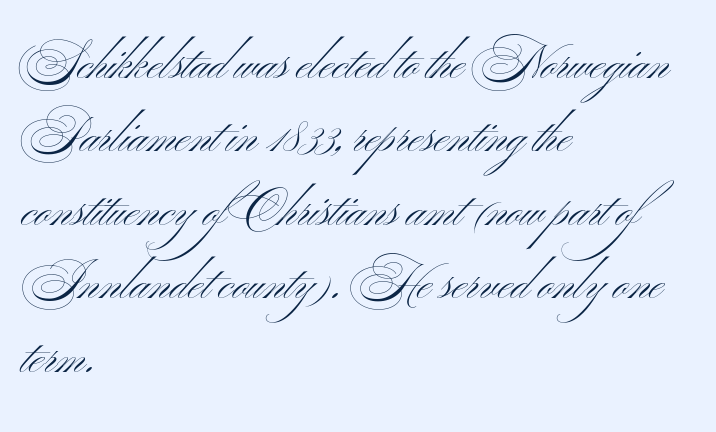
{"serif": "no", "bold": "no", "weight": "light", "width": "wide", "stroke_contrast": "medium", "x_height": "small", "monospaced": "no", "underline": "no", "align": "left", "line_spacing": "normal", "line_spacing_ratio": 1.53, "letter_spacing": "normal", "letter_spacing_em": 0.0, "glyph_px": 48}
